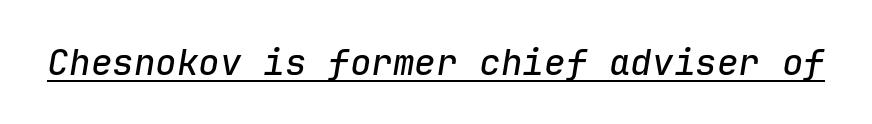
{"italic": "yes", "lean": "right", "slant_degrees": 9, "width": "normal", "stroke_contrast": "low", "x_height": "medium", "monospaced": "yes", "underline": "yes", "letter_spacing": "normal", "letter_spacing_em": 0.0, "glyph_px": 36}
